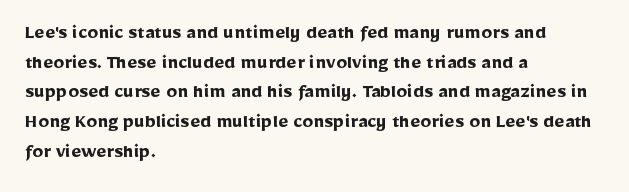
Q: Is the text bold? A: Yes.
Q: Is the text italic (slanted)? A: No, it is upright.
Q: Is the text underlined? A: No.
Q: How is the paragraph aligned? A: Left-aligned.
Q: Is the spacing between letters normal or unusually wide? A: Normal.
Q: Is the spacing between lines tight, normal or loose? A: Normal.
